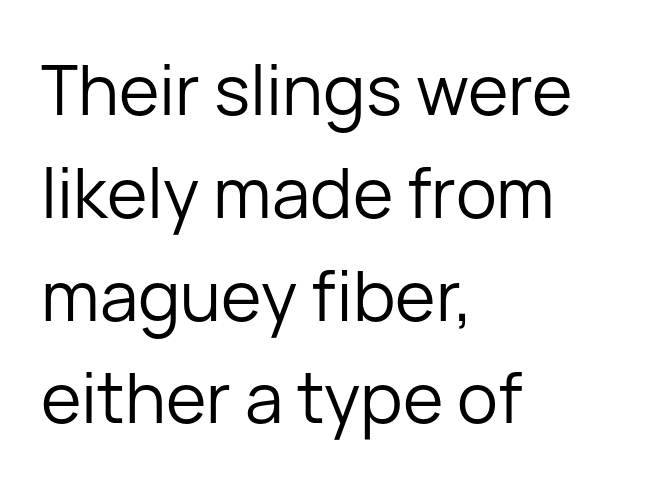
{"serif": "no", "italic": "no", "bold": "no", "weight": "regular", "width": "normal", "stroke_contrast": "low", "x_height": "medium", "monospaced": "no", "underline": "no", "align": "left", "line_spacing": "normal", "line_spacing_ratio": 1.49, "letter_spacing": "normal", "letter_spacing_em": 0.0, "glyph_px": 69}
